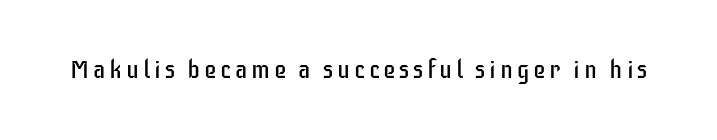
Q: Is the text bold? A: No.
Q: Is the text italic (slanted)? A: No, it is upright.
Q: Is the text underlined? A: No.
